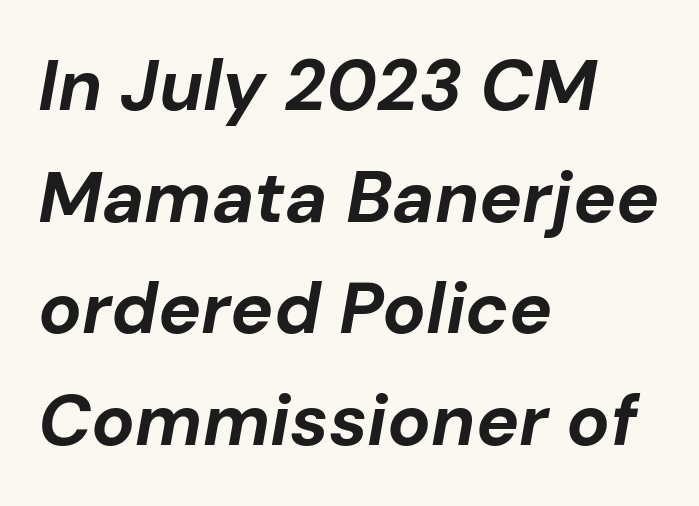
{"italic": "yes", "lean": "right", "slant_degrees": 10, "bold": "yes", "weight": "bold", "width": "normal", "stroke_contrast": "low", "x_height": "medium", "monospaced": "no", "underline": "no", "align": "left", "line_spacing": "normal", "line_spacing_ratio": 1.55, "letter_spacing": "normal", "letter_spacing_em": 0.0, "glyph_px": 72}
